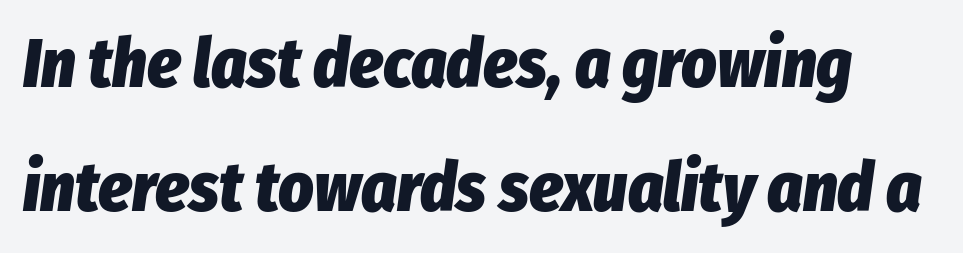
Short note: letters normally spaced. I'd describe the lettering as bold — thick and assertive. Check the space under the baseline: it is left empty. Does the lettering tilt? It does — this is italic.
